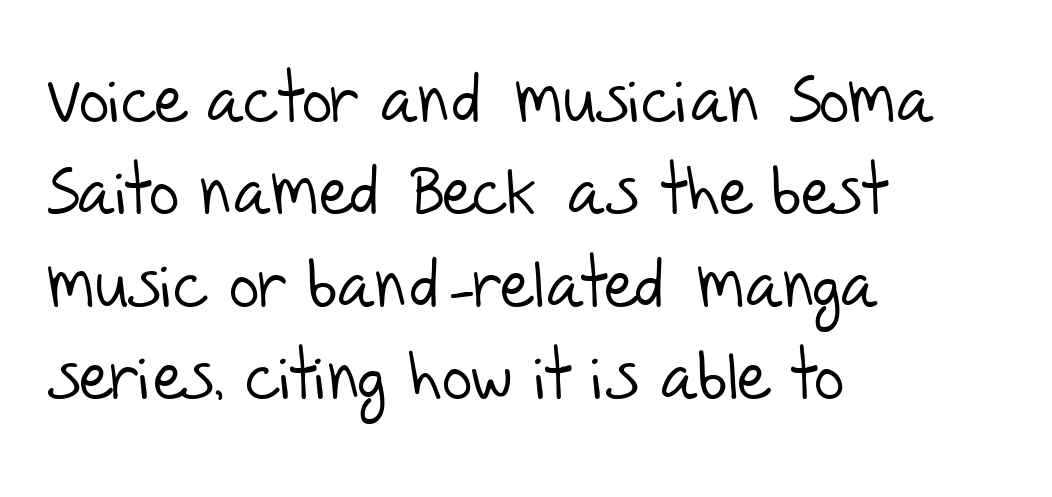
The weight would be labelled regular, book, light, or lighter still. Grotesque or geometric, the face here clearly has no serifs. Type without underlining. The rows are spaced the way most documents space them. Note the varied advance widths — an 'i' is clearly narrower than an 'm'. Students, note that the glyphs here touch the page at normal intervals.
